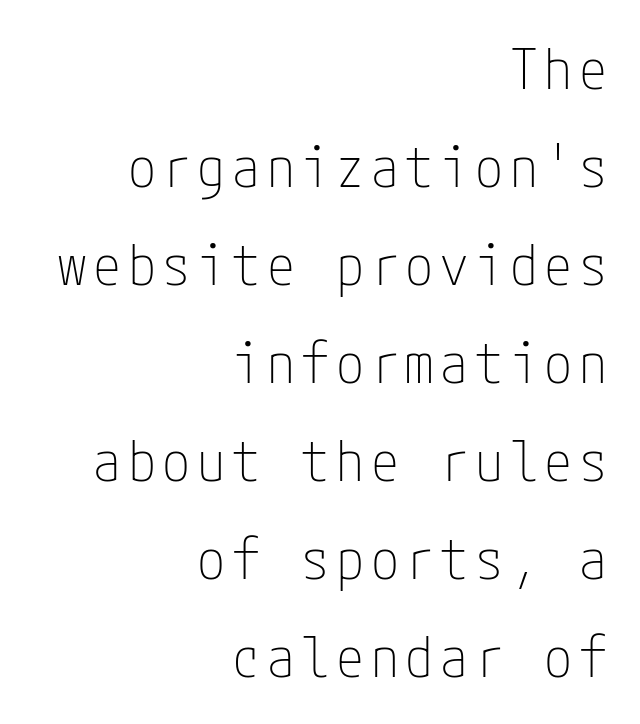
Q: Is the text bold? A: No.
Q: Is the text italic (slanted)? A: No, it is upright.
Q: Is the typeface a serif or a sans-serif typeface? A: Sans-serif.
Q: Is the text underlined? A: No.
Q: How is the paragraph aligned? A: Right-aligned.
Q: Width (condensed, normal, or wide)? A: Condensed.
Q: Stroke contrast? A: Low.
Q: x-height? A: Medium.
